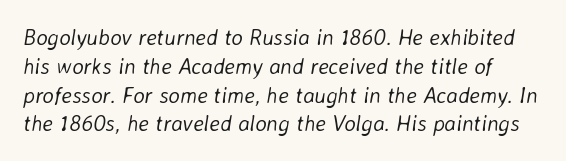
The image shows 22 px text type, italic (leaning right); set normal line spacing (1.31x), normal letter spacing, not underlined.
